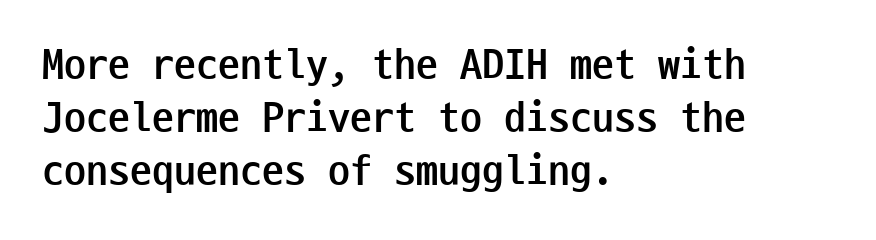
{"serif": "no", "italic": "no", "bold": "yes", "weight": "semibold", "width": "condensed", "stroke_contrast": "low", "x_height": "medium", "monospaced": "yes", "underline": "no", "align": "left", "line_spacing_ratio": 1.21, "letter_spacing": "normal", "letter_spacing_em": 0.0, "glyph_px": 44}
